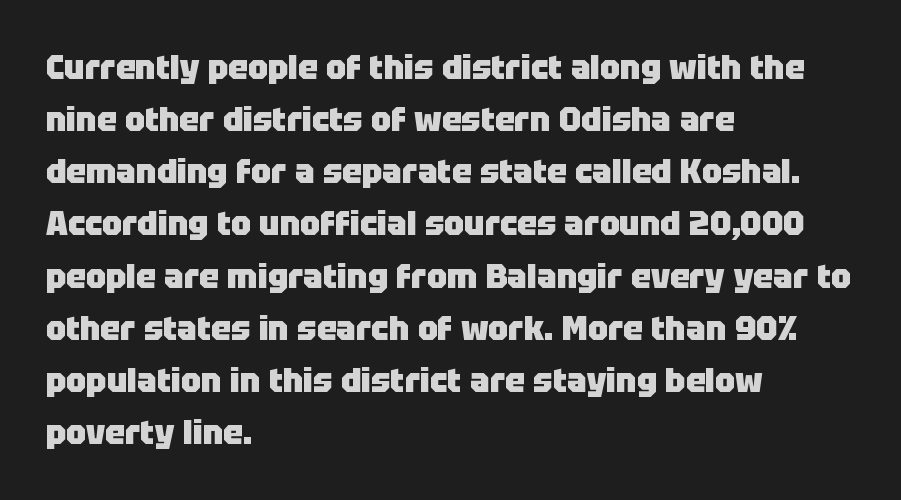
Q: Is the text bold? A: Yes.
Q: Is the text italic (slanted)? A: No, it is upright.
Q: Is the typeface a serif or a sans-serif typeface? A: Sans-serif.
Q: Is the text underlined? A: No.
Q: How is the paragraph aligned? A: Left-aligned.
Q: Is the spacing between letters normal or unusually wide? A: Normal.
Q: Is the spacing between lines tight, normal or loose? A: Normal.
Q: Width (condensed, normal, or wide)? A: Normal.
Q: Stroke contrast? A: Low.
Q: x-height? A: Large.
Q: Monospaced? A: No.
